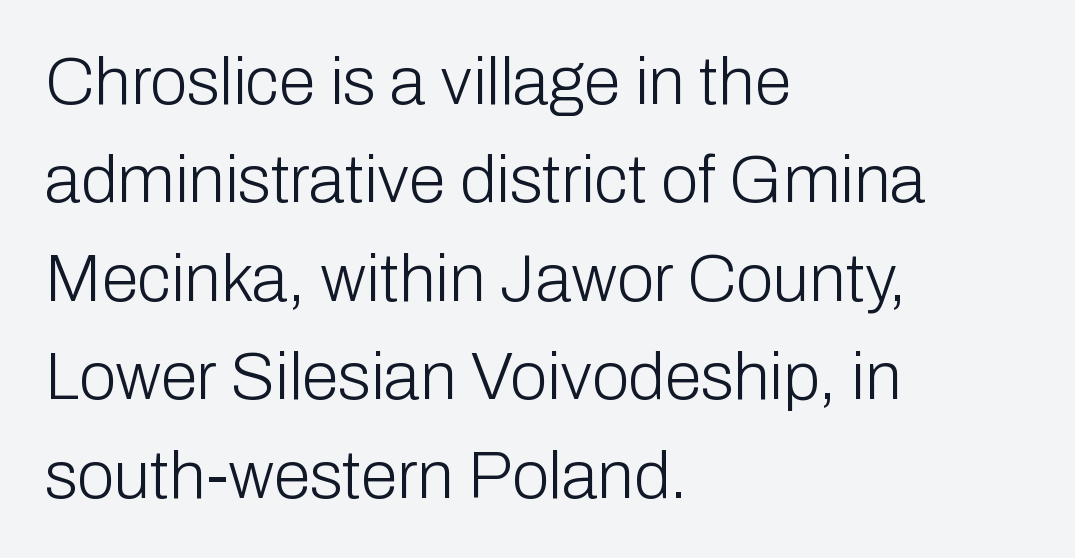
Q: Is the text bold? A: No.
Q: Is the text italic (slanted)? A: No, it is upright.
Q: Is the typeface a serif or a sans-serif typeface? A: Sans-serif.
Q: Is the text underlined? A: No.
Q: How is the paragraph aligned? A: Left-aligned.
Q: Is the spacing between letters normal or unusually wide? A: Normal.
Q: Is the spacing between lines tight, normal or loose? A: Normal.
Q: Width (condensed, normal, or wide)? A: Normal.
Q: Stroke contrast? A: Low.
Q: x-height? A: Medium.
Q: Monospaced? A: No.
